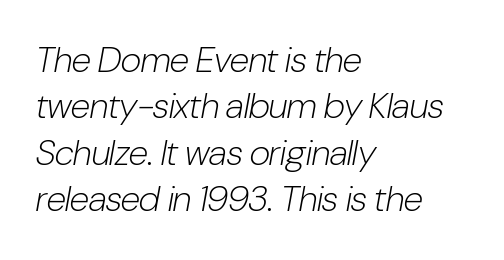
Tracking value appears to be zero — textbook default spacing. Unmarked baselines from the first word to the last. This is not heavy type; no bold has been used. Compared with a centered layout, this one pins lines to the left instead. Each new line begins a customary step beneath the previous one.
